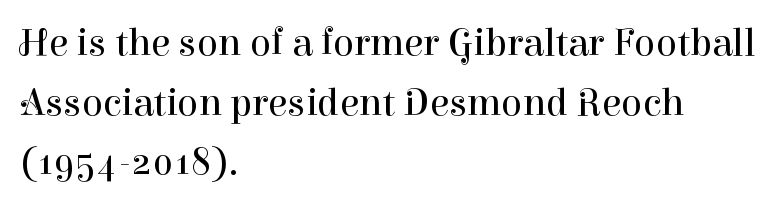
The image shows 39 px regular-weight serif type, upright; set left-aligned, normal line spacing (1.53x), normal letter spacing, not underlined; high stroke contrast and a medium x-height.
